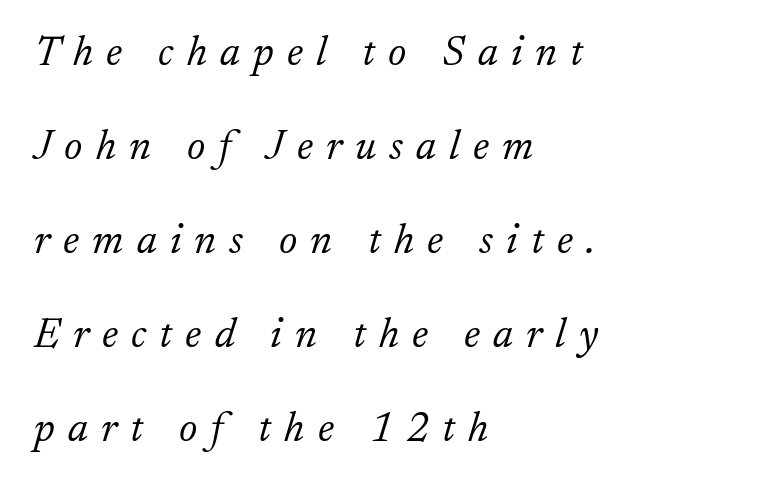
The image shows 42 px light serif type, italic (leaning right); set left-aligned, loose line spacing (2.24x), unusually wide letter spacing (+0.31 em), not underlined; low stroke contrast and a small x-height.
